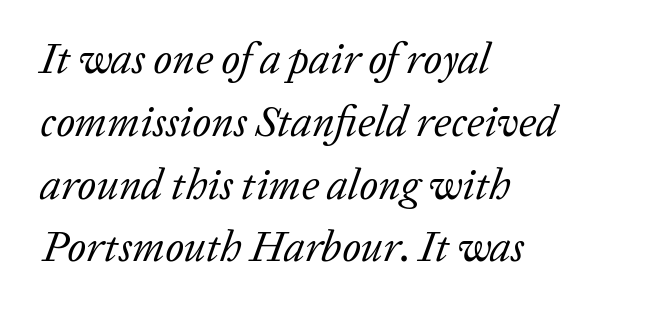
The image shows 43 px regular-weight serif type, italic (leaning right); set left-aligned, normal line spacing (1.46x), normal letter spacing, not underlined; low stroke contrast and a medium x-height.
